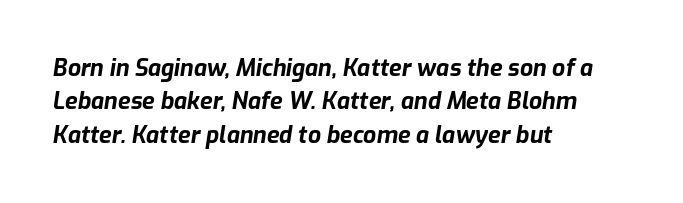
Q: Is the text bold? A: Yes.
Q: Is the text italic (slanted)? A: Yes, it leans right by about 9 degrees.
Q: Is the text underlined? A: No.
Q: How is the paragraph aligned? A: Left-aligned.
Q: Is the spacing between letters normal or unusually wide? A: Normal.
Q: Is the spacing between lines tight, normal or loose? A: Normal.
